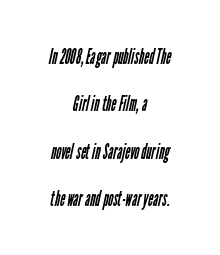
{"bold": "no", "underline": "no", "align": "center", "line_spacing": "loose", "line_spacing_ratio": 2.15, "letter_spacing": "normal", "letter_spacing_em": 0.0, "glyph_px": 22}
